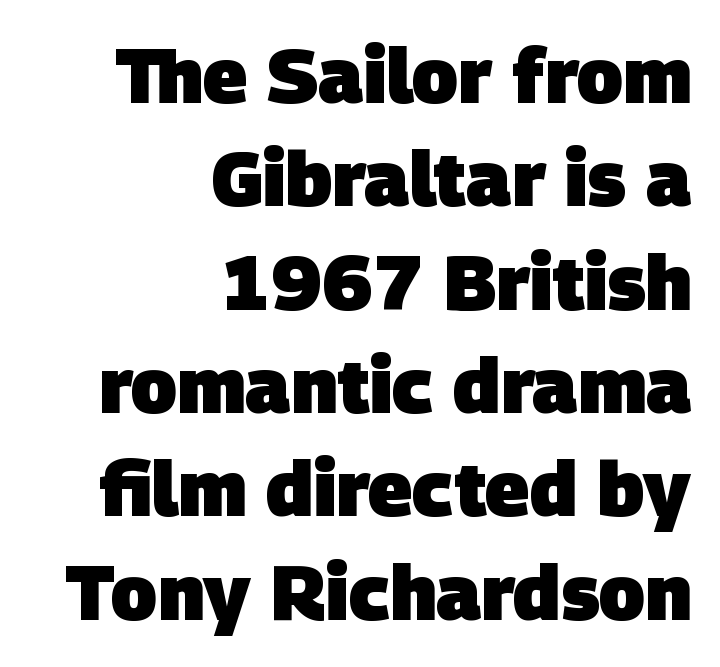
{"serif": "no", "bold": "yes", "weight": "heavy", "width": "normal", "stroke_contrast": "low", "x_height": "large", "monospaced": "no", "underline": "no", "align": "right", "line_spacing": "normal", "line_spacing_ratio": 1.36, "letter_spacing": "normal", "letter_spacing_em": 0.0, "glyph_px": 76}
